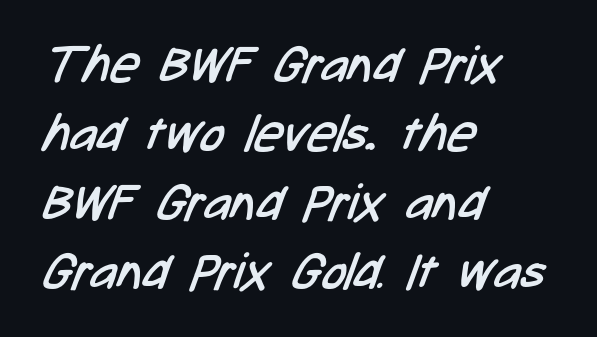
The image shows 50 px regular-weight, condensed sans-serif type; set left-aligned, normal line spacing (1.38x), normal letter spacing, not underlined; low stroke contrast and a medium x-height.
